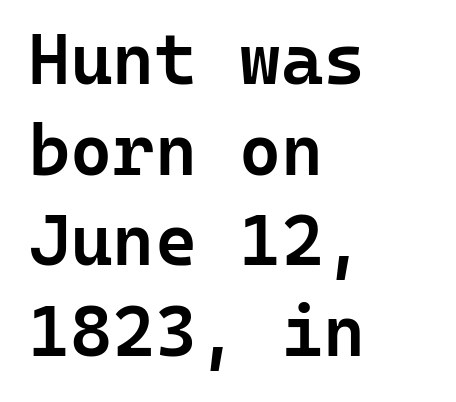
Each letter's strokes conclude bluntly, with no projecting serifs. This is the in-between weight designers call semibold or demi. Words float on clear page, feet unadorned. There is no visible air inserted between adjacent glyphs. Leftover space on each line is placed entirely after the last word. The line-height multiplier appears to be the usual default.
